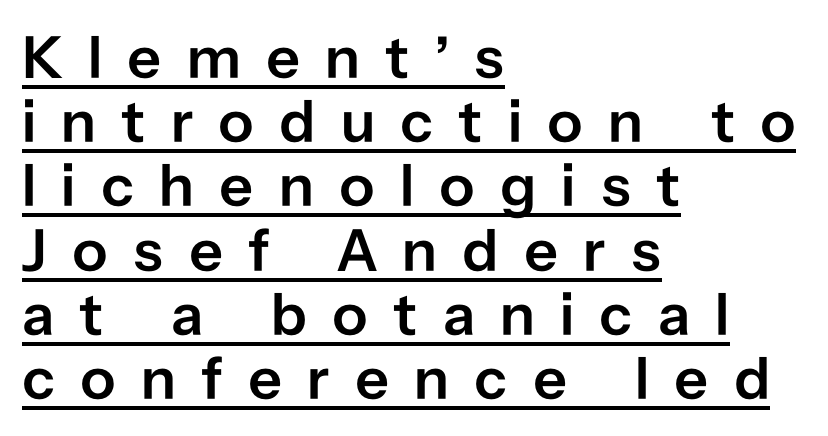
{"serif": "no", "italic": "no", "bold": "semi", "weight": "semibold", "width": "normal", "stroke_contrast": "low", "x_height": "medium", "monospaced": "no", "underline": "yes", "align": "left", "line_spacing": "tight", "line_spacing_ratio": 1.07, "letter_spacing": "wide", "letter_spacing_em": 0.42, "glyph_px": 60}
